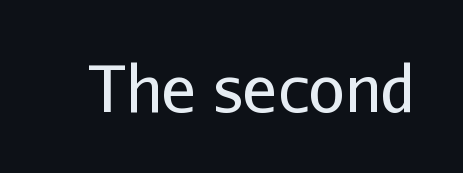
{"serif": "no", "italic": "no", "bold": "no", "weight": "regular", "width": "normal", "stroke_contrast": "low", "x_height": "medium", "monospaced": "no", "underline": "no", "letter_spacing": "normal", "letter_spacing_em": 0.0, "glyph_px": 64}
